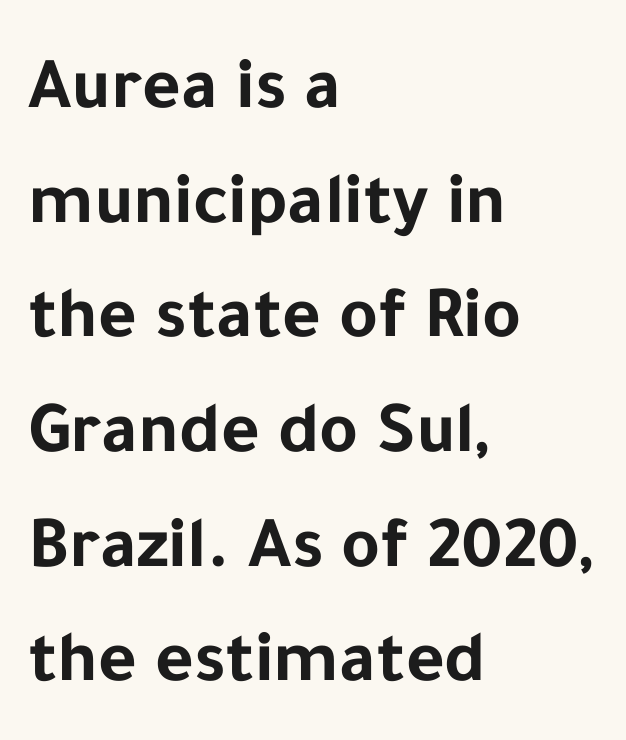
{"serif": "no", "italic": "no", "bold": "yes", "weight": "bold", "width": "normal", "stroke_contrast": "low", "x_height": "medium", "monospaced": "no", "underline": "no", "align": "left", "line_spacing": "normal", "line_spacing_ratio": 1.55, "letter_spacing": "normal", "letter_spacing_em": 0.0, "glyph_px": 74}
